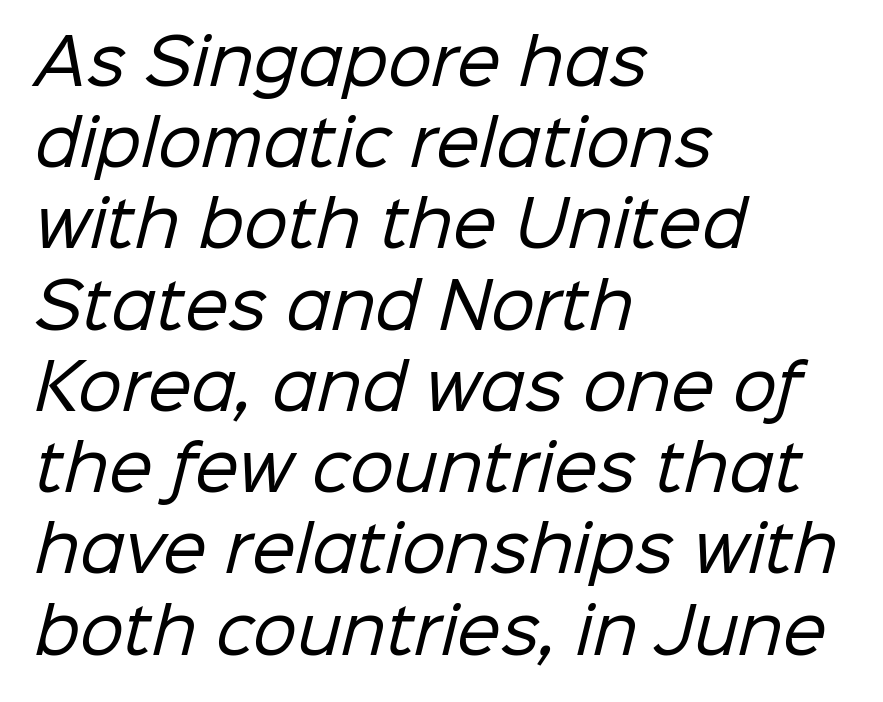
This reads as an unemphasized weight, regular at the heaviest. Does the leading feel generous? No, just average. The rendering uses natural spacing where letterforms have individual widths. Check the space under the baseline: it is left empty.
